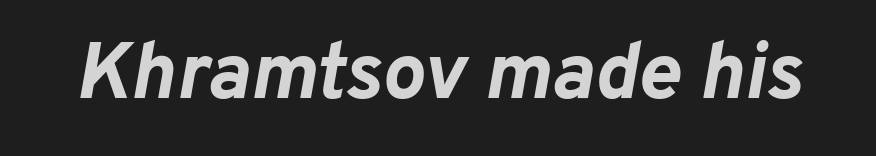
Q: Is the text bold? A: Yes.
Q: Is the text italic (slanted)? A: Yes, it leans right by about 10 degrees.
Q: Is the text underlined? A: No.
Q: Is the spacing between letters normal or unusually wide? A: Normal.
Q: Width (condensed, normal, or wide)? A: Normal.
Q: Stroke contrast? A: Low.
Q: x-height? A: Medium.
Q: Monospaced? A: No.
